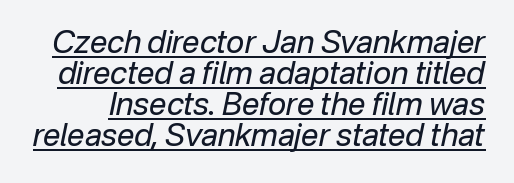
Q: Is the text bold? A: No.
Q: Is the text italic (slanted)? A: Yes, it leans right by about 12 degrees.
Q: Is the text underlined? A: Yes.
Q: Is the spacing between letters normal or unusually wide? A: Normal.
Q: Is the spacing between lines tight, normal or loose? A: Tight.
Q: Width (condensed, normal, or wide)? A: Normal.
Q: Stroke contrast? A: Low.
Q: x-height? A: Medium.
Q: Monospaced? A: No.
